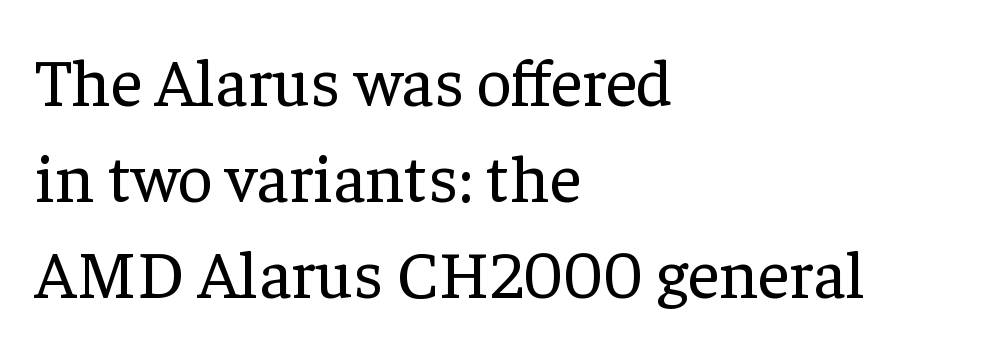
Q: Is the text bold? A: No.
Q: Is the text italic (slanted)? A: No, it is upright.
Q: Is the typeface a serif or a sans-serif typeface? A: Serif.
Q: Is the text underlined? A: No.
Q: How is the paragraph aligned? A: Left-aligned.
Q: Is the spacing between letters normal or unusually wide? A: Normal.
Q: Is the spacing between lines tight, normal or loose? A: Normal.
Q: Width (condensed, normal, or wide)? A: Normal.
Q: Stroke contrast? A: Low.
Q: x-height? A: Medium.
Q: Monospaced? A: No.
